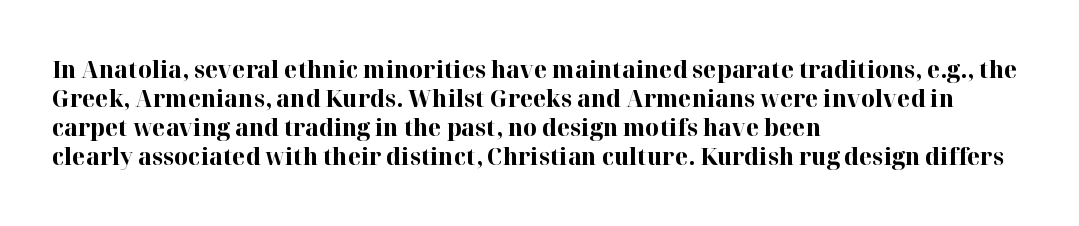
Bold? Absolutely — the strokes are thick and heavy. These lines are set flush left with a ragged right edge. Each row of text sits above clean, open space. There is no visible air inserted between adjacent glyphs. The type sits square on the baseline with zero lean.
